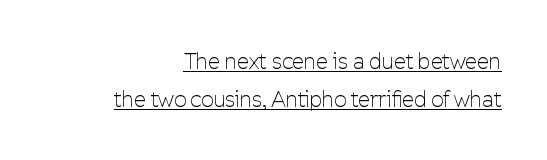
Q: Is the text bold? A: No.
Q: Is the text italic (slanted)? A: No, it is upright.
Q: Is the text underlined? A: Yes.
Q: Is the spacing between letters normal or unusually wide? A: Normal.
